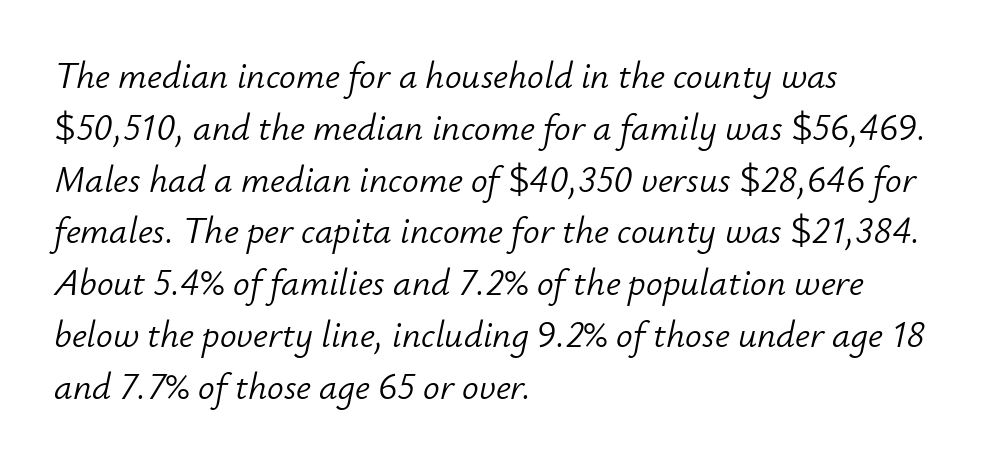
The typeface has the unassuming heft of standard copy or less. The face used here is proportionally spaced, like ordinary book or web type. Characters are canted at an angle relative to the baseline's perpendicular. Rows of type keep a routine distance in the vertical direction.
